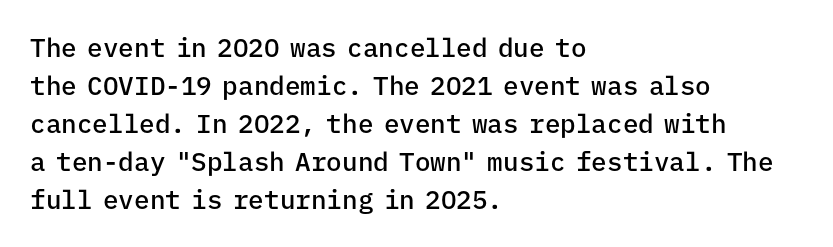
The image shows 26 px text type, upright; set left-aligned, normal line spacing (1.46x), normal letter spacing, not underlined.
